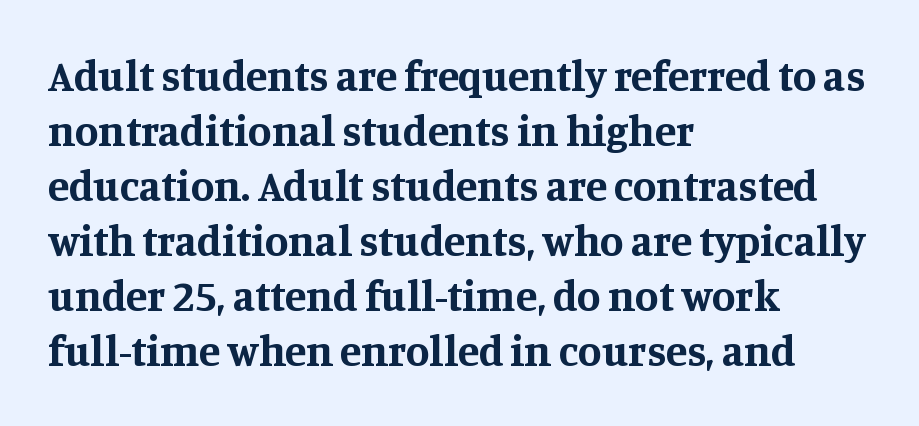
Q: Is the text bold? A: Yes.
Q: Is the text italic (slanted)? A: No, it is upright.
Q: Is the typeface a serif or a sans-serif typeface? A: Serif.
Q: Is the text underlined? A: No.
Q: How is the paragraph aligned? A: Left-aligned.
Q: Is the spacing between letters normal or unusually wide? A: Normal.
Q: Is the spacing between lines tight, normal or loose? A: Normal.
Q: Width (condensed, normal, or wide)? A: Normal.
Q: Stroke contrast? A: Medium.
Q: x-height? A: Large.
Q: Monospaced? A: No.
